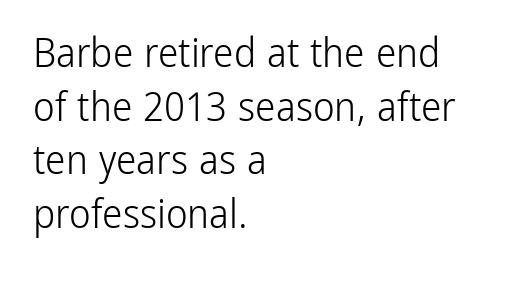
{"serif": "no", "italic": "no", "bold": "no", "weight": "light", "width": "condensed", "stroke_contrast": "low", "x_height": "medium", "monospaced": "no", "underline": "no", "align": "left", "line_spacing": "normal", "line_spacing_ratio": 1.31, "letter_spacing": "normal", "letter_spacing_em": 0.0, "glyph_px": 41}
